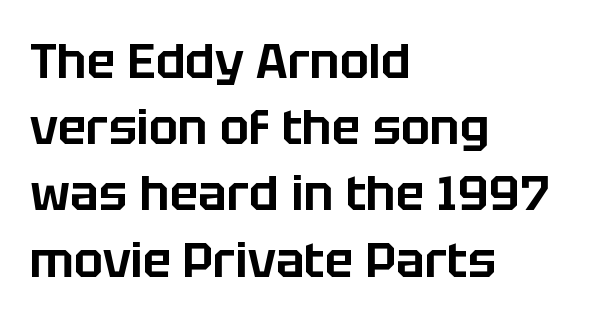
{"serif": "no", "italic": "no", "width": "normal", "stroke_contrast": "low", "x_height": "large", "monospaced": "no", "underline": "no", "align": "left", "line_spacing": "normal", "line_spacing_ratio": 1.38, "letter_spacing": "normal", "letter_spacing_em": 0.0, "glyph_px": 48}
